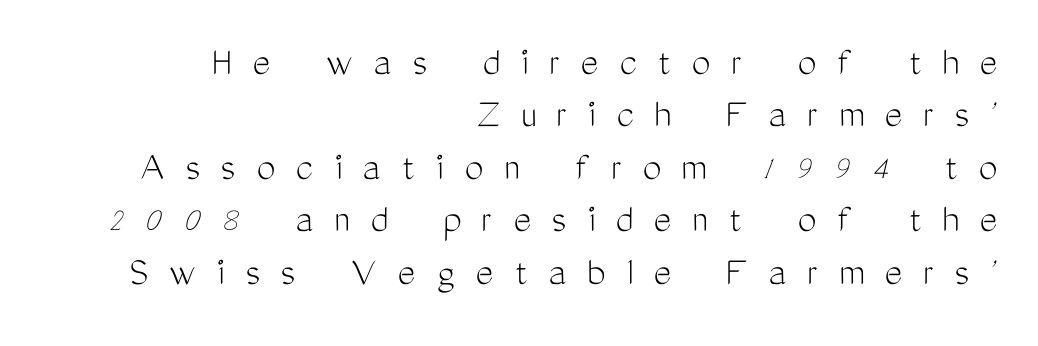
Q: Is the text bold? A: No.
Q: Is the text italic (slanted)? A: No, it is upright.
Q: Is the typeface a serif or a sans-serif typeface? A: Sans-serif.
Q: Is the text underlined? A: No.
Q: How is the paragraph aligned? A: Right-aligned.
Q: Is the spacing between letters normal or unusually wide? A: Unusually wide.
Q: Is the spacing between lines tight, normal or loose? A: Normal.
Q: Width (condensed, normal, or wide)? A: Condensed.
Q: Stroke contrast? A: Medium.
Q: x-height? A: Medium.
Q: Monospaced? A: No.
